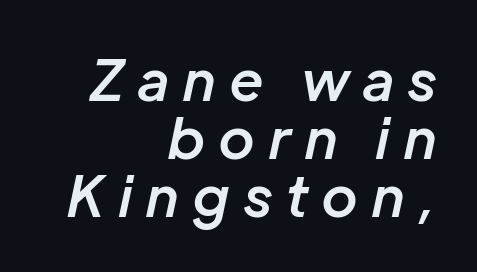
The image shows 56 px semibold type, italic (leaning right); set right-aligned, tight line spacing (1.04x), unusually wide letter spacing (+0.26 em), not underlined; low stroke contrast and a medium x-height.
